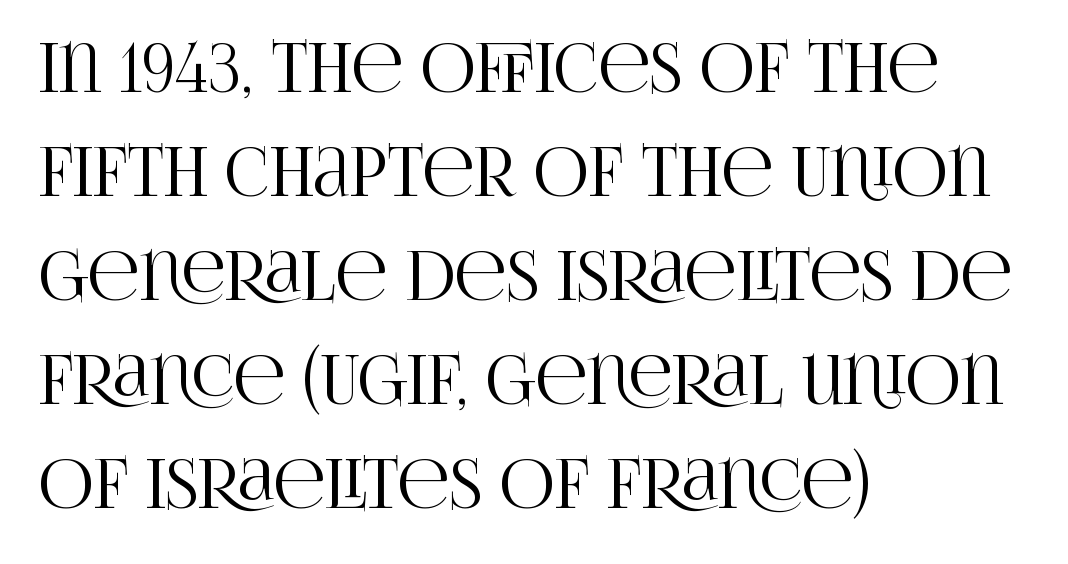
Unlike a clean sans, this face finishes its strokes with serifs. Descenders hang freely into open space. Rows of type keep a routine distance in the vertical direction. Posture: upright roman. Looks like regular typesetting: each glyph gets only the width it needs. The text block is weighted toward the left margin, trailing off unevenly rightward.
